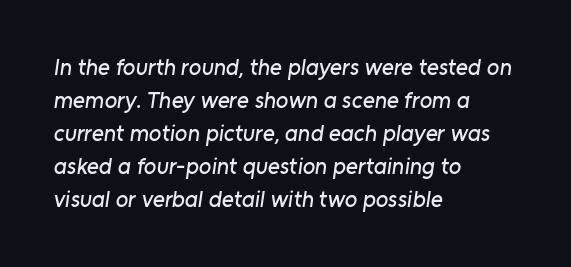
The image shows 23 px text type; set left-aligned, normal line spacing (1.44x), normal letter spacing, not underlined.
